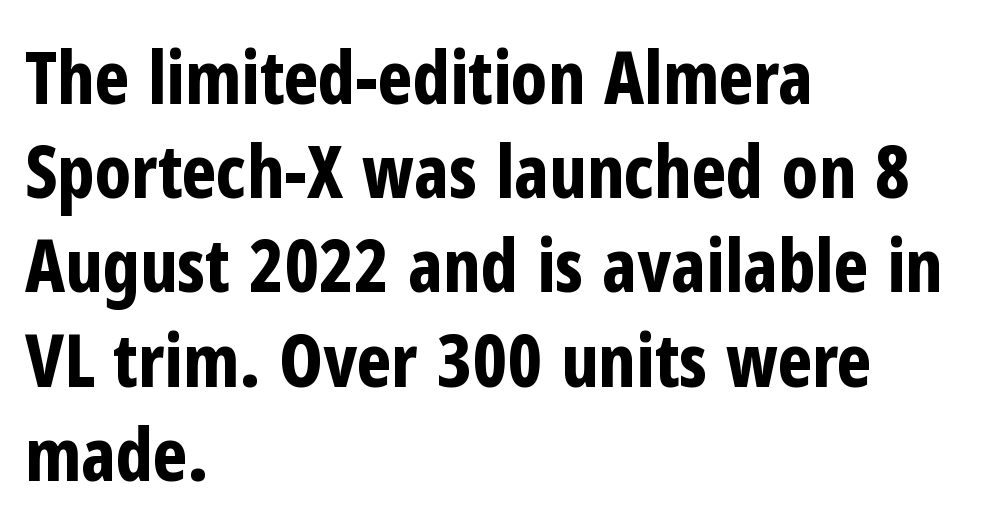
The rendering keeps characters at their native spacing. Its strokes are broad and dark, the hallmark of bold type. It's the straight-up-and-down kind of type. Quick note: interline space is typical. In terms of letterform style, serifs are entirely absent. Typeset ragged right — the left edge is the straight one.
